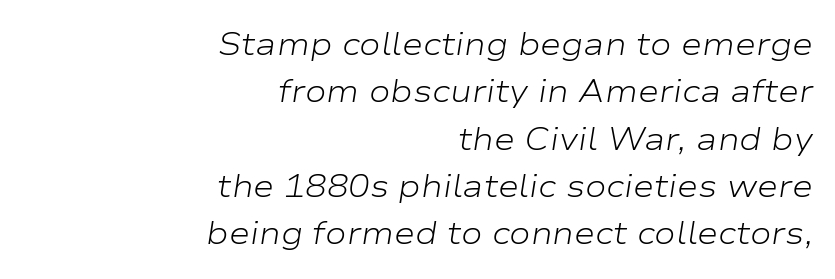
{"italic": "yes", "lean": "right", "slant_degrees": 9, "bold": "no", "weight": "light", "width": "wide", "stroke_contrast": "low", "x_height": "medium", "monospaced": "no", "underline": "no", "align": "right", "line_spacing": "normal", "line_spacing_ratio": 1.48, "letter_spacing": "normal", "letter_spacing_em": 0.0, "glyph_px": 32}
